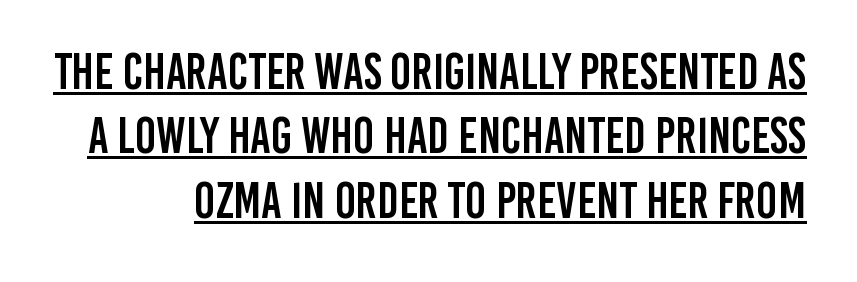
Q: Is the text italic (slanted)? A: No, it is upright.
Q: Is the typeface a serif or a sans-serif typeface? A: Sans-serif.
Q: Is the text underlined? A: Yes.
Q: Is the spacing between letters normal or unusually wide? A: Normal.
Q: Is the spacing between lines tight, normal or loose? A: Normal.
Q: Width (condensed, normal, or wide)? A: Condensed.
Q: Stroke contrast? A: Low.
Q: x-height? A: Large.
Q: Monospaced? A: No.
